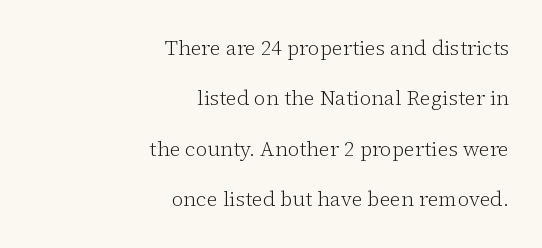
No chunkiness to these letters — they're not bold. Between one letter and the next there's only the usual sliver of space. The space directly below the letters is spotless. When letters stand straight like this, we call the style roman or upright. You could fit nearly another row in the gap between these rows.
